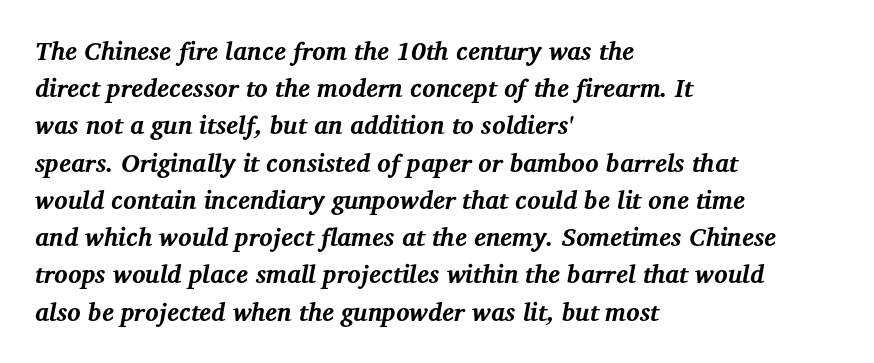
Beneath every word, the page is bare. Each word holds together tightly as a unit, with standard inter-letter gaps. The lettering tilts uniformly, giving the passage an italic look. Each line starts at the same left margin while the right side varies.
